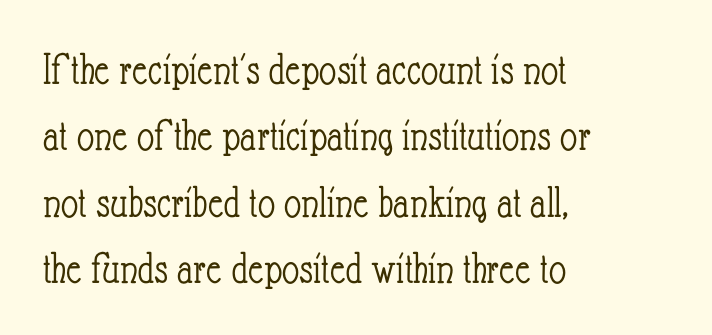
Notice how the passage keeps a crisp vertical edge on the left only. The baseline area is clear. Spacing between characters is what you'd get straight out of the box. Spacing verdict: proportional, widths tailored to each character. The characters are drawn with everyday or finer stroke widths.
